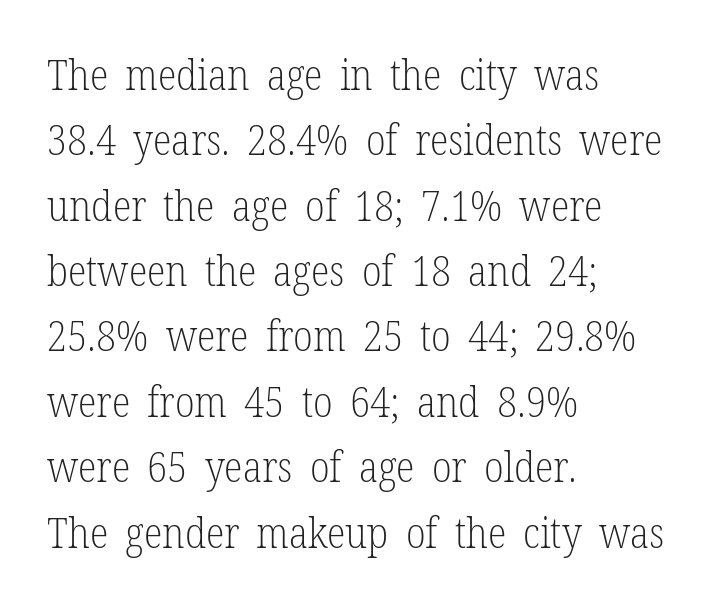
Q: Is the text bold? A: No.
Q: Is the text italic (slanted)? A: No, it is upright.
Q: Is the typeface a serif or a sans-serif typeface? A: Serif.
Q: Is the text underlined? A: No.
Q: How is the paragraph aligned? A: Left-aligned.
Q: Is the spacing between letters normal or unusually wide? A: Normal.
Q: Is the spacing between lines tight, normal or loose? A: Normal.
Q: Width (condensed, normal, or wide)? A: Condensed.
Q: Stroke contrast? A: Low.
Q: x-height? A: Medium.
Q: Monospaced? A: No.
